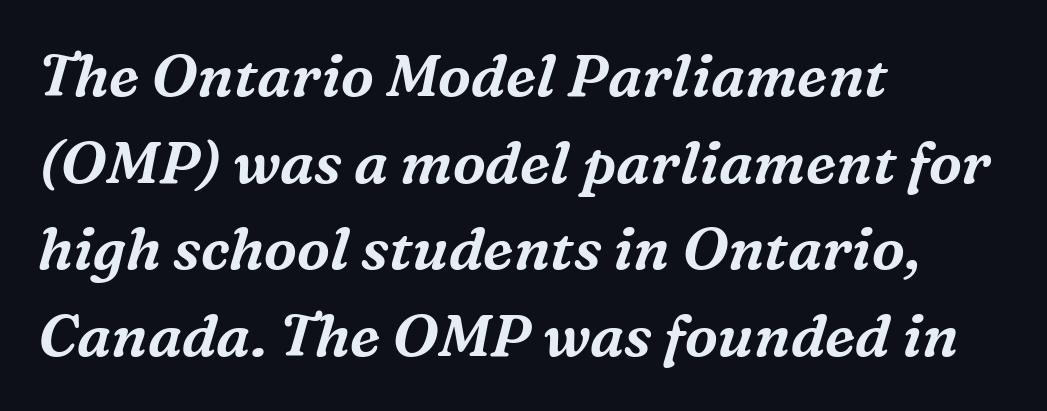
Note the varied advance widths — an 'i' is clearly narrower than an 'm'. Regular leading. The rendering keeps characters at their native spacing. The lettering tilts uniformly, giving the passage an italic look.
